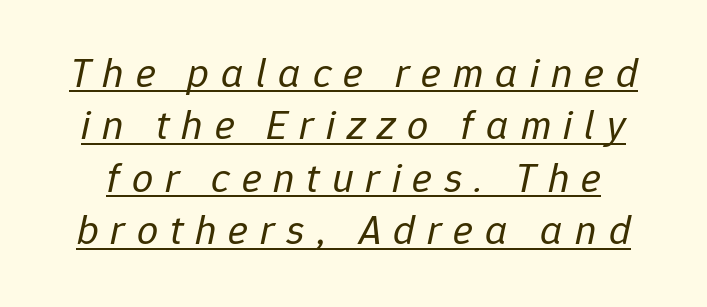
The image shows 42 px regular-weight type, italic (leaning right); set normal line spacing (1.25x), unusually wide letter spacing (+0.28 em), underlined; low stroke contrast and a medium x-height.
